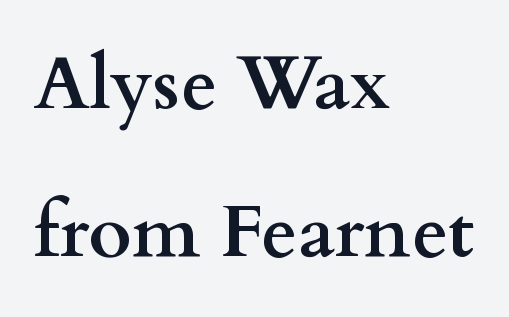
The image shows 74 px semibold, wide serif type, upright; set left-aligned, loose line spacing (2.0x), normal letter spacing, not underlined; medium stroke contrast and a small x-height.
